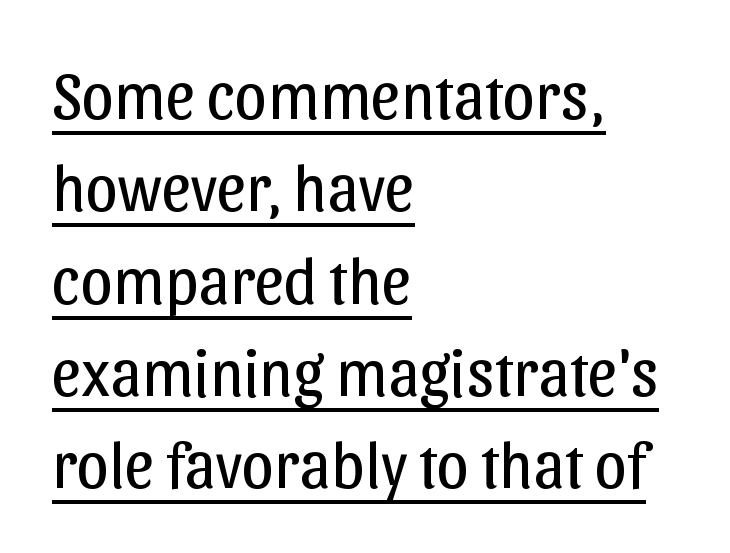
The image shows 65 px regular-weight sans-serif type, upright; set left-aligned, normal line spacing (1.42x), normal letter spacing, underlined; low stroke contrast and a medium x-height.
